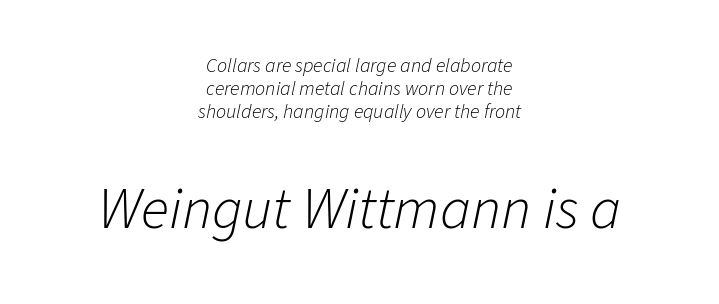
Q: Is the text bold? A: No.
Q: Is the text italic (slanted)? A: Yes, it leans right by about 11 degrees.
Q: Is the text underlined? A: No.
Q: How is the paragraph aligned? A: Centered.
Q: Is the spacing between letters normal or unusually wide? A: Normal.
Q: Is the spacing between lines tight, normal or loose? A: Tight.
Q: Which block of text is set in a larger size, the first (top) or the second (bottom)? A: The second (bottom) one.
Q: Width (condensed, normal, or wide)? A: Normal.
Q: Stroke contrast? A: Low.
Q: x-height? A: Medium.
Q: Monospaced? A: No.
